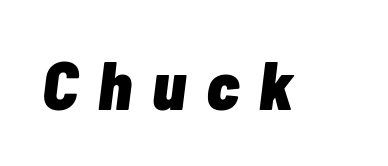
I'd describe the lettering as bold — thick and assertive. You could not count columns in this text — the font is proportionally spaced. Glance below the letters and you will spot only blank space. Posture: slanted. Each word looks stretched out because of the extra space between its letters.
